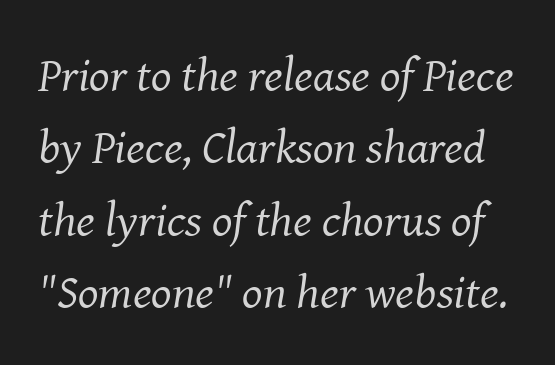
Q: Is the text bold? A: No.
Q: Is the text italic (slanted)? A: Yes, it leans right by about 8 degrees.
Q: Is the typeface a serif or a sans-serif typeface? A: Serif.
Q: Is the text underlined? A: No.
Q: Is the spacing between letters normal or unusually wide? A: Normal.
Q: Is the spacing between lines tight, normal or loose? A: Normal.
Q: Width (condensed, normal, or wide)? A: Normal.
Q: Stroke contrast? A: Medium.
Q: x-height? A: Medium.
Q: Monospaced? A: No.
